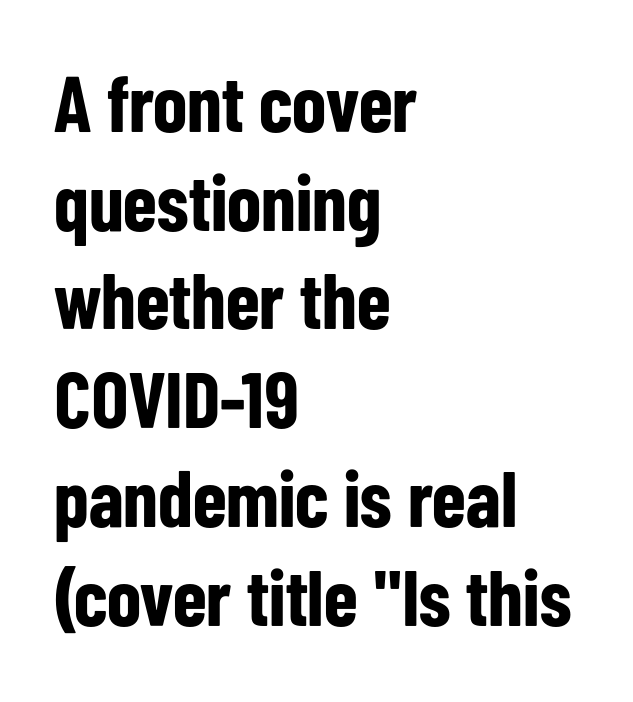
The image shows 79 px bold, condensed sans-serif type, upright; set left-aligned, normal line spacing (1.25x), normal letter spacing, not underlined; low stroke contrast and a medium x-height.
